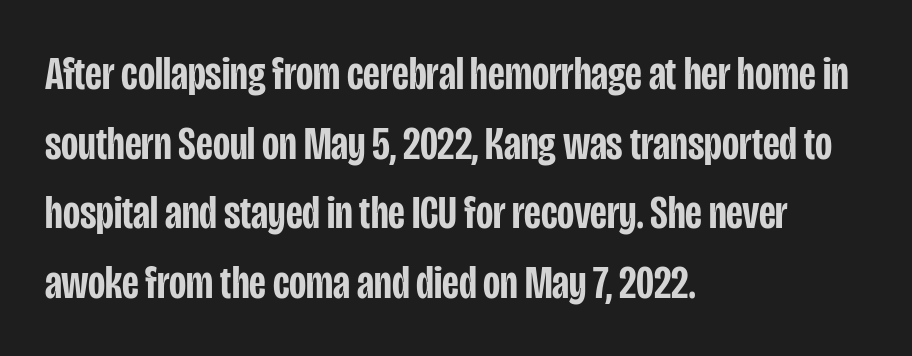
{"serif": "no", "italic": "no", "bold": "semi", "weight": "semibold", "width": "condensed", "stroke_contrast": "low", "x_height": "large", "monospaced": "no", "underline": "no", "align": "left", "line_spacing": "normal", "line_spacing_ratio": 1.48, "letter_spacing": "normal", "letter_spacing_em": 0.0, "glyph_px": 47}
